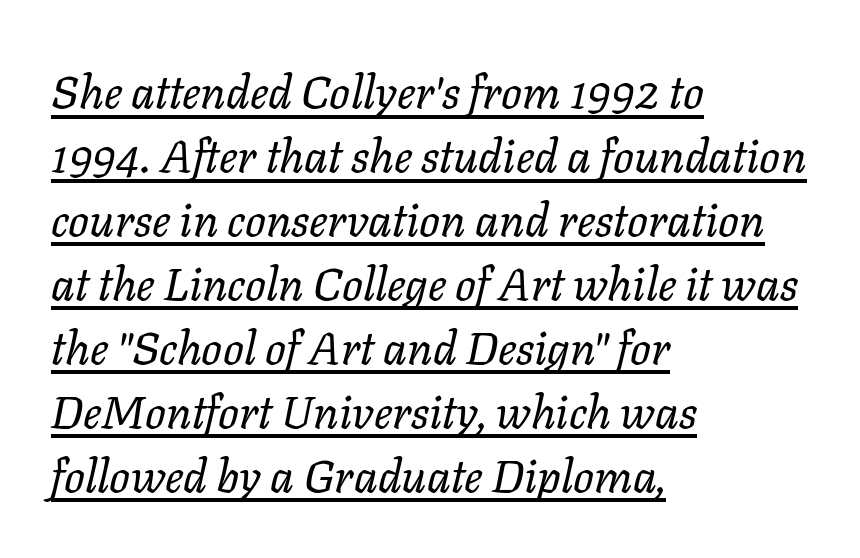
The image shows 46 px regular-weight type, italic (leaning right); set left-aligned, normal line spacing (1.39x), normal letter spacing, underlined; low stroke contrast and a medium x-height.
